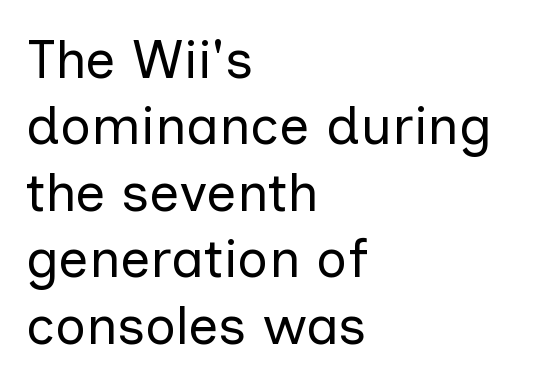
{"serif": "no", "italic": "no", "bold": "no", "weight": "regular", "width": "normal", "stroke_contrast": "low", "x_height": "medium", "monospaced": "no", "underline": "no", "align": "left", "line_spacing_ratio": 1.23, "letter_spacing": "normal", "letter_spacing_em": 0.0, "glyph_px": 54}
